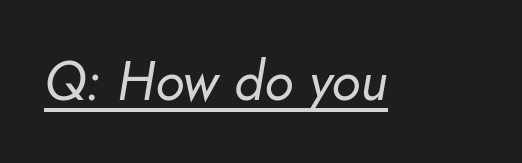
{"italic": "yes", "lean": "right", "slant_degrees": 10, "bold": "no", "weight": "regular", "width": "normal", "stroke_contrast": "low", "x_height": "small", "monospaced": "no", "underline": "yes", "letter_spacing": "normal", "letter_spacing_em": 0.0, "glyph_px": 54}
